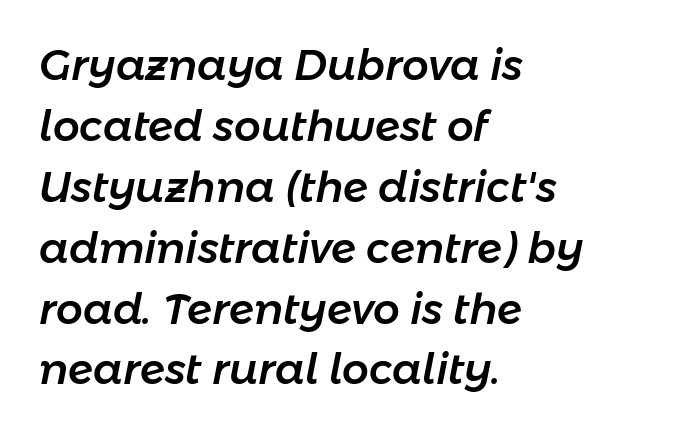
The image shows 42 px text type, italic (leaning right); set left-aligned, normal line spacing (1.45x), normal letter spacing, not underlined; low stroke contrast and a medium x-height.
